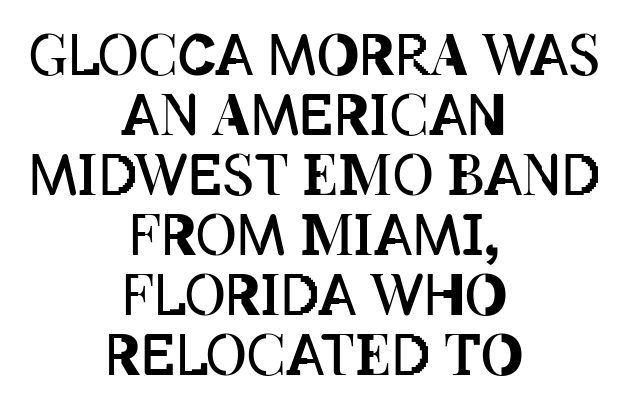
Q: Is the text bold? A: No.
Q: Is the text italic (slanted)? A: No, it is upright.
Q: Is the text underlined? A: No.
Q: How is the paragraph aligned? A: Centered.
Q: Is the spacing between letters normal or unusually wide? A: Normal.
Q: Is the spacing between lines tight, normal or loose? A: Tight.
Q: Width (condensed, normal, or wide)? A: Condensed.
Q: Stroke contrast? A: Low.
Q: x-height? A: Large.
Q: Monospaced? A: No.
